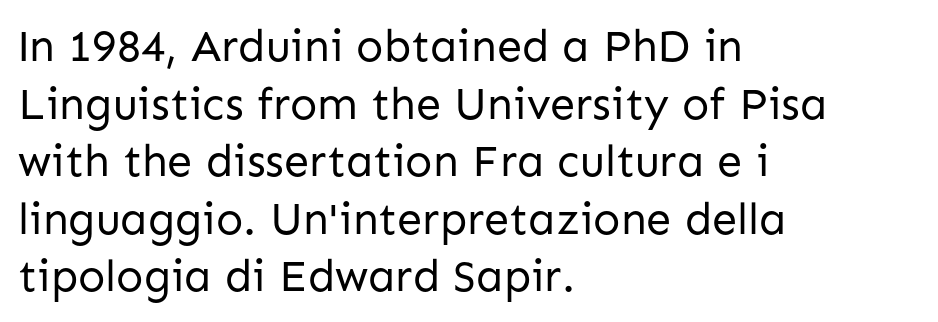
The image shows 45 px regular-weight sans-serif type, upright; set left-aligned, normal line spacing (1.28x), normal letter spacing, not underlined; low stroke contrast and a medium x-height.
